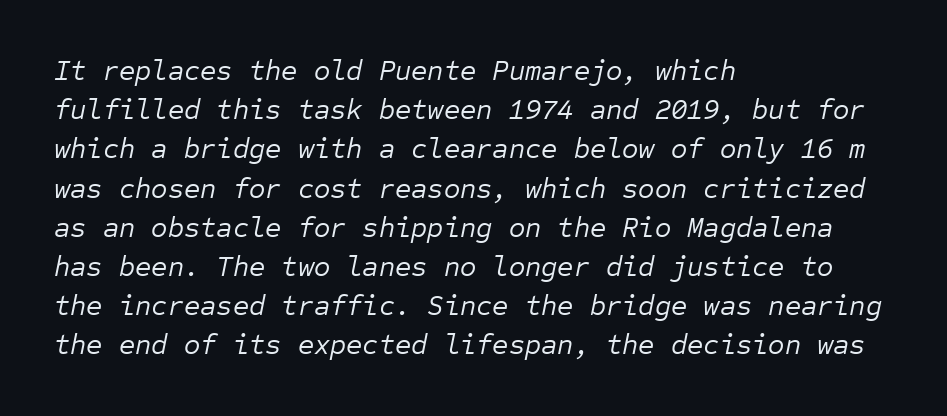
Q: Is the text bold? A: No.
Q: Is the text italic (slanted)? A: Yes, it leans right by about 12 degrees.
Q: Is the text underlined? A: No.
Q: How is the paragraph aligned? A: Left-aligned.
Q: Is the spacing between letters normal or unusually wide? A: Normal.
Q: Is the spacing between lines tight, normal or loose? A: Normal.
Q: Width (condensed, normal, or wide)? A: Normal.
Q: Stroke contrast? A: Low.
Q: x-height? A: Medium.
Q: Monospaced? A: Yes.
